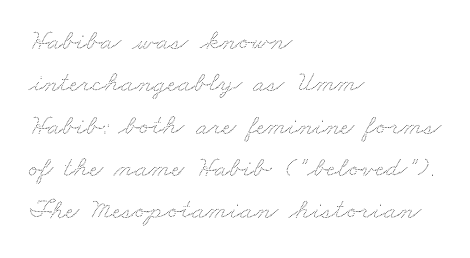
The image shows 29 px wide type; set left-aligned, normal line spacing (1.46x), normal letter spacing, not underlined; low stroke contrast and a small x-height.
